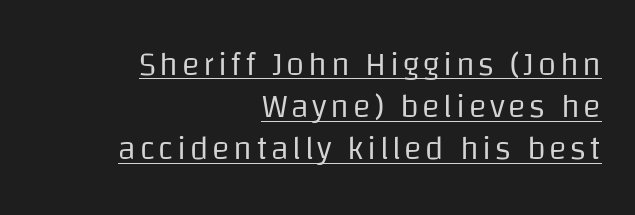
Weight: in the light-to-regular range. Evenly set lines give the paragraph a standard silhouette. Somebody hit Ctrl+U on this one — the words are underlined. A roman cut, with each character standing at attention.
